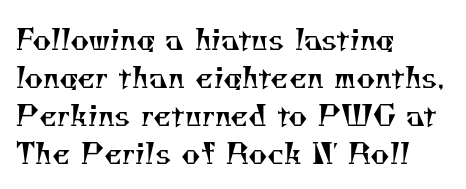
Q: Is the text bold? A: No.
Q: Is the typeface a serif or a sans-serif typeface? A: Serif.
Q: Is the text underlined? A: No.
Q: How is the paragraph aligned? A: Left-aligned.
Q: Is the spacing between letters normal or unusually wide? A: Normal.
Q: Is the spacing between lines tight, normal or loose? A: Normal.
Q: Width (condensed, normal, or wide)? A: Normal.
Q: Stroke contrast? A: Medium.
Q: x-height? A: Small.
Q: Monospaced? A: No.
